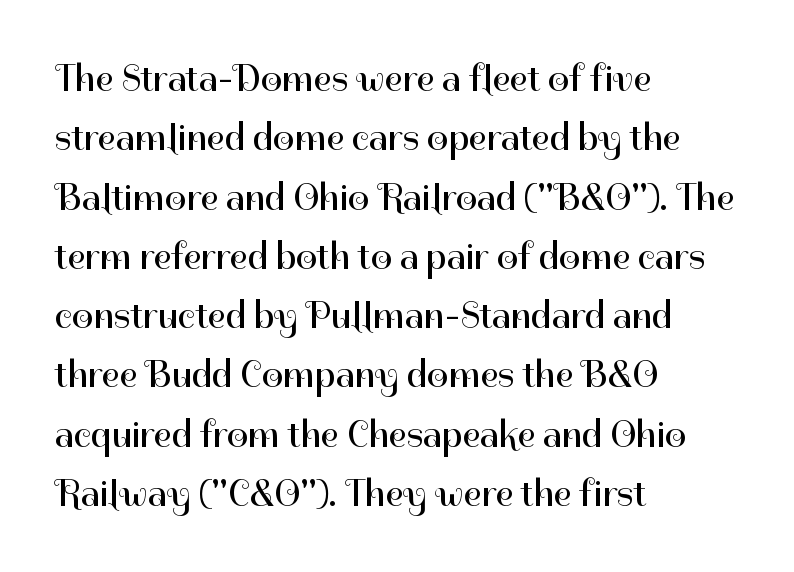
{"serif": "no", "italic": "no", "bold": "no", "weight": "regular", "width": "normal", "stroke_contrast": "high", "x_height": "medium", "monospaced": "no", "underline": "no", "align": "left", "line_spacing": "normal", "line_spacing_ratio": 1.56, "letter_spacing": "normal", "letter_spacing_em": 0.0, "glyph_px": 38}
